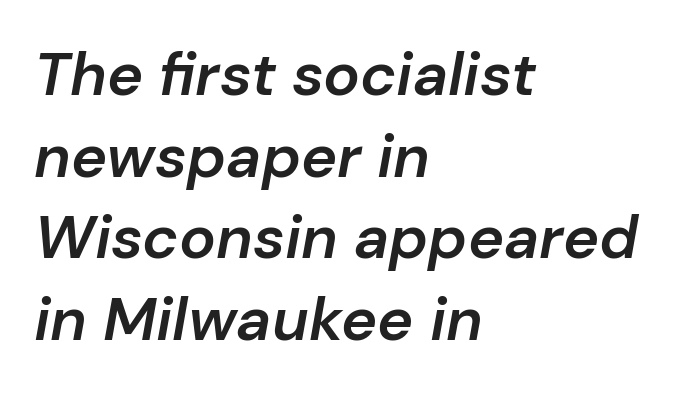
Q: Is the text bold? A: Semi-bold.
Q: Is the text italic (slanted)? A: Yes, it leans right by about 10 degrees.
Q: Is the text underlined? A: No.
Q: How is the paragraph aligned? A: Left-aligned.
Q: Is the spacing between letters normal or unusually wide? A: Normal.
Q: Is the spacing between lines tight, normal or loose? A: Normal.
Q: Width (condensed, normal, or wide)? A: Normal.
Q: Stroke contrast? A: Low.
Q: x-height? A: Medium.
Q: Monospaced? A: No.
